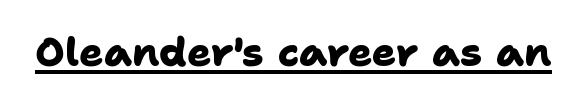
Q: Is the text bold? A: Yes.
Q: Is the typeface a serif or a sans-serif typeface? A: Sans-serif.
Q: Is the text underlined? A: Yes.
Q: Is the spacing between letters normal or unusually wide? A: Normal.
Q: Width (condensed, normal, or wide)? A: Normal.
Q: Stroke contrast? A: Low.
Q: x-height? A: Medium.
Q: Monospaced? A: No.
